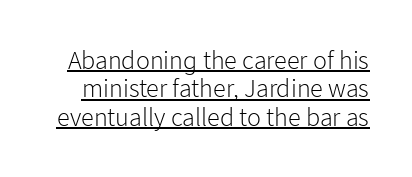
Q: Is the text bold? A: No.
Q: Is the text italic (slanted)? A: No, it is upright.
Q: Is the text underlined? A: Yes.
Q: Is the spacing between letters normal or unusually wide? A: Normal.
Q: Is the spacing between lines tight, normal or loose? A: Tight.
